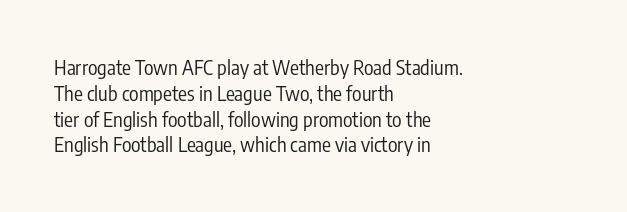
{"italic": "no", "bold": "no", "underline": "no", "align": "left", "line_spacing": "normal", "line_spacing_ratio": 1.29, "letter_spacing": "normal", "letter_spacing_em": 0.0, "glyph_px": 20}
